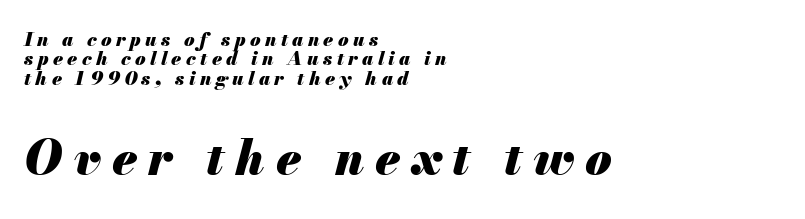
The image shows 48 px heavy type, italic (leaning right); set left-aligned, tight line spacing (1.02x), unusually wide letter spacing (+0.23 em), not underlined; the second (bottom) block is 2.53x larger; medium stroke contrast and a small x-height.
